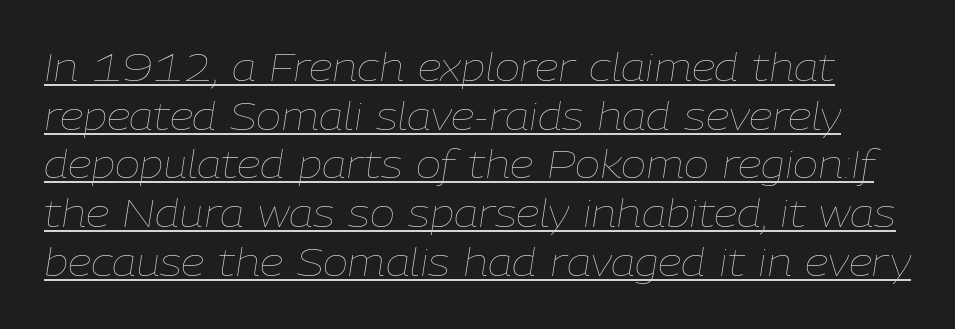
The image shows 38 px thin type, italic (leaning right); set normal line spacing (1.28x), normal letter spacing, underlined; low stroke contrast and a medium x-height.
